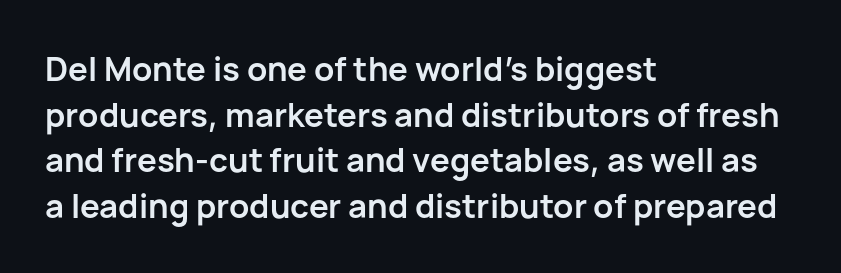
Type style note: lacks serifs. Notice how thick the strokes are: this is what a full bold looks like. Quick note: interline space is typical. The baseline area is clear.
